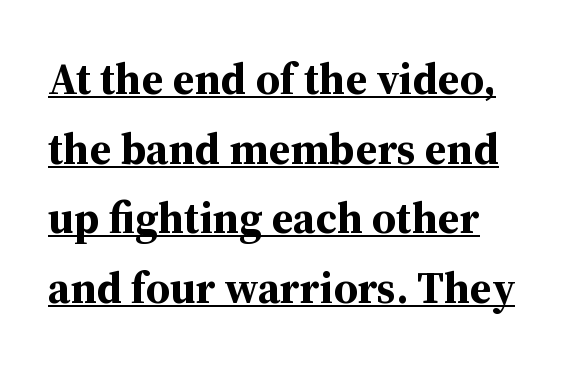
The image shows 44 px bold serif type, upright; set normal line spacing (1.58x), normal letter spacing, underlined; medium stroke contrast and a medium x-height.
